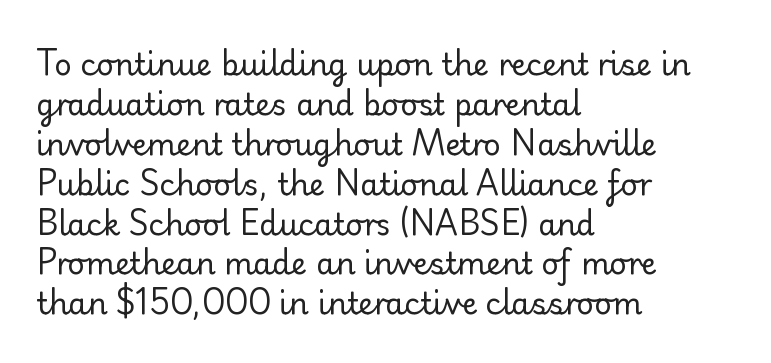
Here the designer chose a conventional face with non-uniform glyph widths. Inter-character spacing is left at the font's built-in metrics. Stems here are at most as thick as an everyday book face. The compositor pushed each line to the left boundary. The designer went with a sans here, leaving each stem footless.
